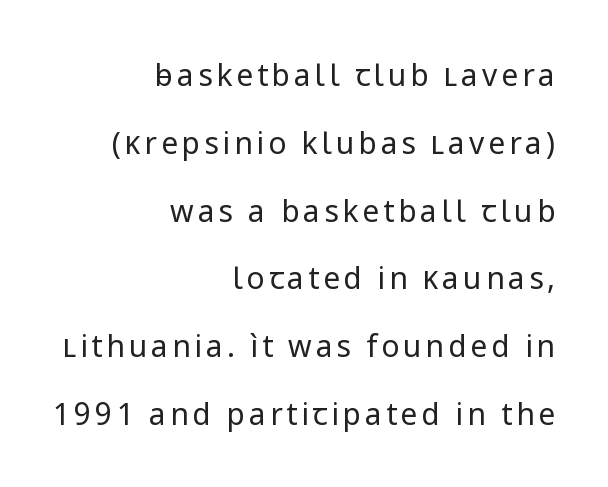
The image shows 30 px regular-weight sans-serif type, upright; set right-aligned, loose line spacing (2.26x), not underlined; low stroke contrast and a medium x-height.
